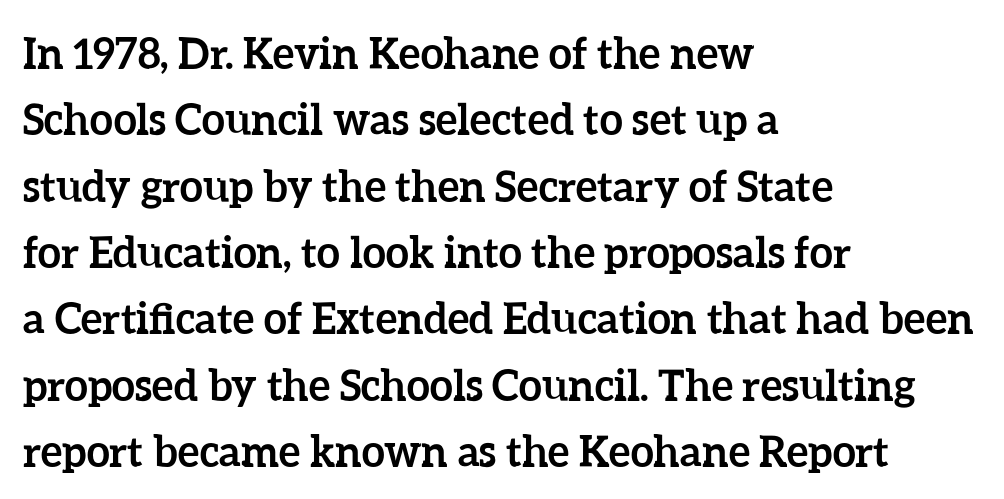
The image shows 42 px semibold type, upright; set left-aligned, normal line spacing (1.58x), normal letter spacing, not underlined; low stroke contrast and a medium x-height.
